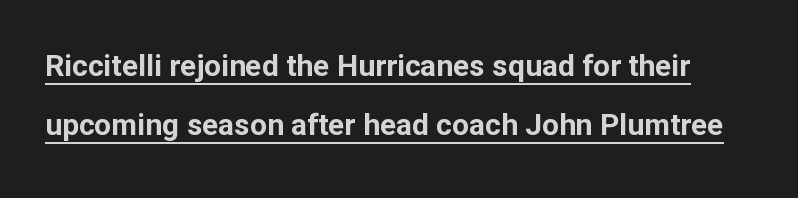
{"serif": "no", "italic": "no", "bold": "yes", "weight": "bold", "width": "normal", "stroke_contrast": "low", "x_height": "medium", "monospaced": "no", "underline": "yes", "line_spacing": "loose", "line_spacing_ratio": 1.97, "letter_spacing": "normal", "letter_spacing_em": 0.0, "glyph_px": 30}
